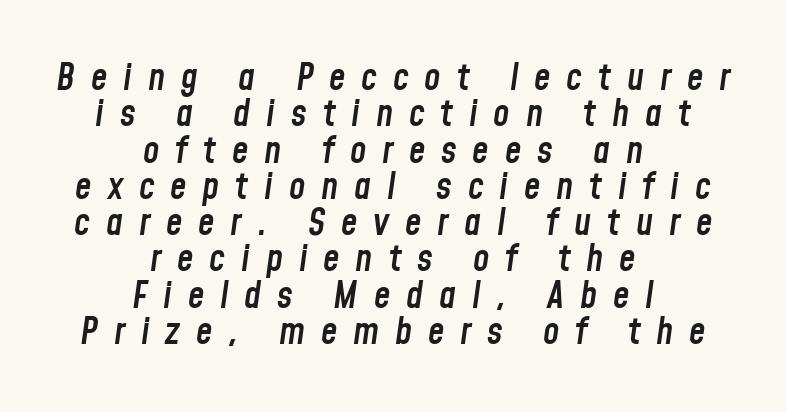
The image shows 37 px semibold, condensed type, italic (leaning right); set centered, tight line spacing (0.98x), unusually wide letter spacing (+0.43 em), not underlined; low stroke contrast and a medium x-height.
